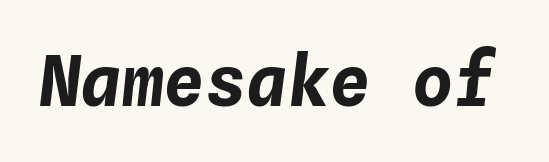
Q: Is the text bold? A: Yes.
Q: Is the text italic (slanted)? A: Yes, it leans right by about 4 degrees.
Q: Is the text underlined? A: No.
Q: Is the spacing between letters normal or unusually wide? A: Normal.
Q: Width (condensed, normal, or wide)? A: Normal.
Q: Stroke contrast? A: Low.
Q: x-height? A: Medium.
Q: Monospaced? A: Yes.
